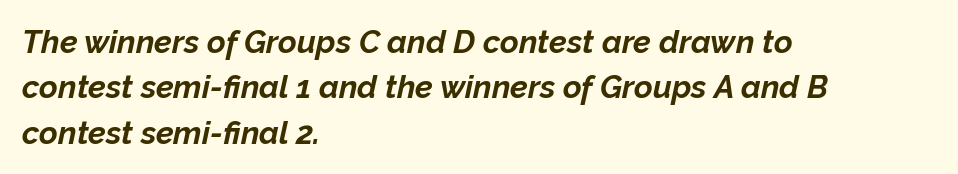
A typesetter would call this proportional, since set widths differ per character. Inter-character spacing is left at the font's built-in metrics. Bold? Absolutely — the strokes are thick and heavy. Reading down the column, the eye jumps a familiar distance to each next line.
